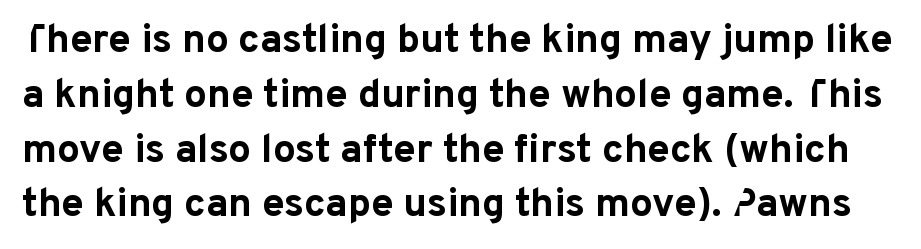
The space between consecutive lines is moderate. Decoration check: the copy has no underline. The font's upright variant was chosen for this text. The letters advance in unequal steps, a hallmark of proportional type.
